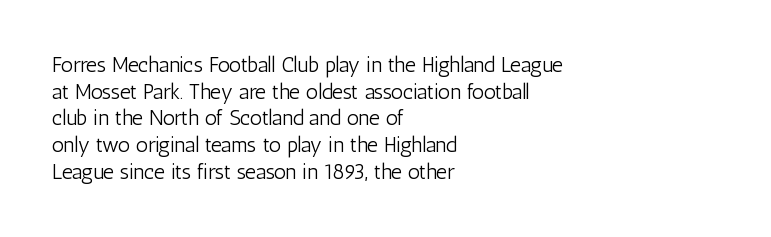
Summary of weight: not heavy and not bold. The vertical gap from one line to the next is medium. The type is set solid horizontally, with unmodified tracking. No italicization has been applied; the sample stays upright. The paragraph shown leans on its left margin. The gap between lines stays unmarked.
